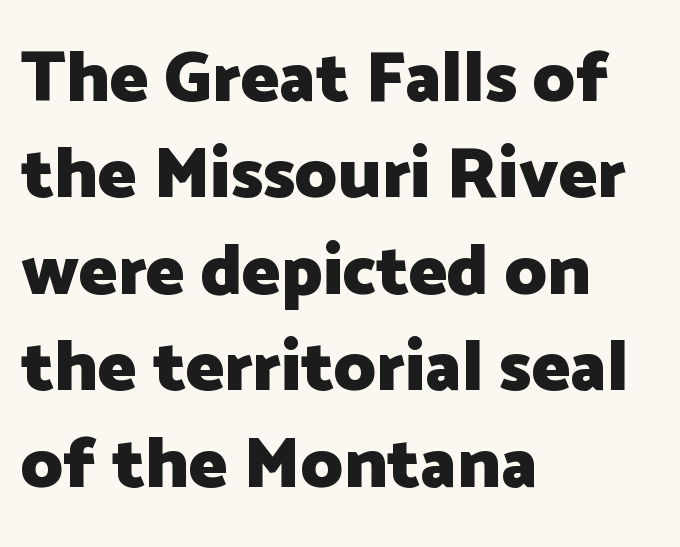
{"serif": "no", "italic": "no", "bold": "yes", "weight": "heavy", "width": "normal", "stroke_contrast": "low", "x_height": "medium", "monospaced": "no", "underline": "no", "align": "left", "line_spacing": "normal", "line_spacing_ratio": 1.34, "letter_spacing": "normal", "letter_spacing_em": 0.0, "glyph_px": 72}
